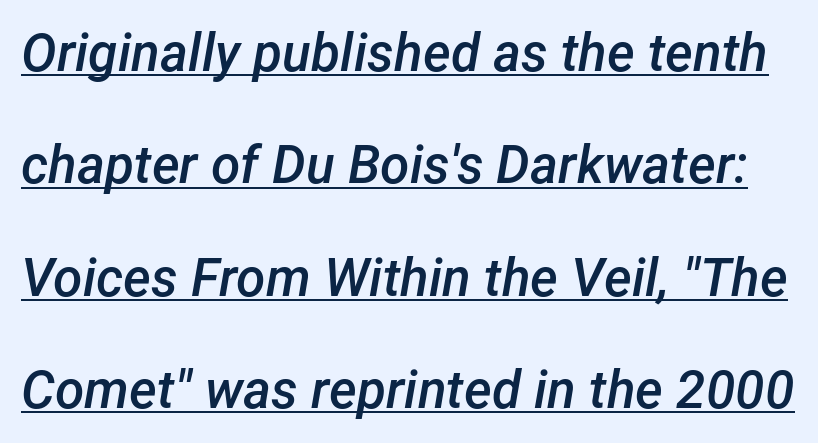
{"italic": "yes", "lean": "right", "slant_degrees": 12, "bold": "semi", "weight": "semibold", "width": "normal", "stroke_contrast": "low", "x_height": "medium", "monospaced": "no", "underline": "yes", "line_spacing": "loose", "line_spacing_ratio": 2.12, "letter_spacing": "normal", "letter_spacing_em": 0.0, "glyph_px": 53}
